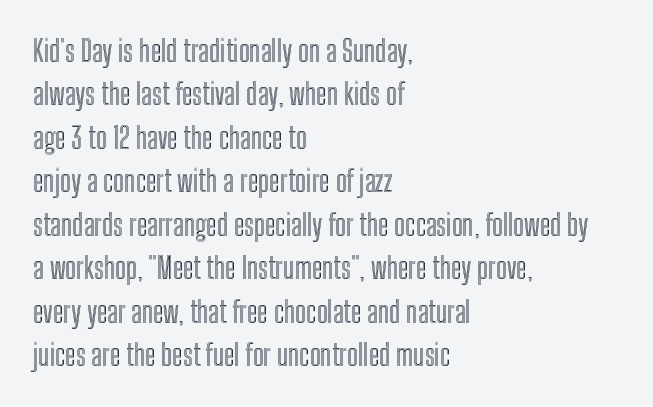
Q: Is the text italic (slanted)? A: No, it is upright.
Q: Is the text underlined? A: No.
Q: How is the paragraph aligned? A: Left-aligned.
Q: Is the spacing between letters normal or unusually wide? A: Normal.
Q: Is the spacing between lines tight, normal or loose? A: Normal.
Q: Width (condensed, normal, or wide)? A: Condensed.
Q: x-height? A: Medium.
Q: Monospaced? A: No.
